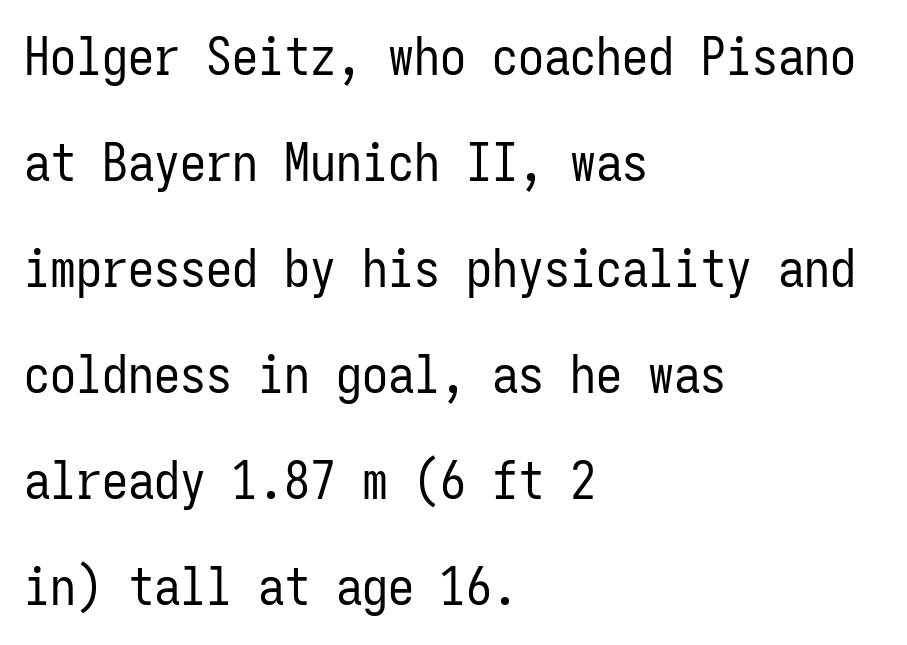
The image shows 52 px regular-weight, condensed sans-serif type, upright, monospaced; set left-aligned, loose line spacing (2.04x), normal letter spacing, not underlined; low stroke contrast and a medium x-height.
